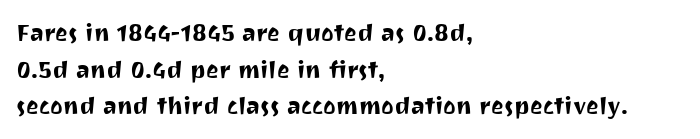
{"italic": "no", "underline": "no", "align": "left", "line_spacing": "normal", "line_spacing_ratio": 1.53, "letter_spacing": "normal", "letter_spacing_em": 0.0, "glyph_px": 24}
